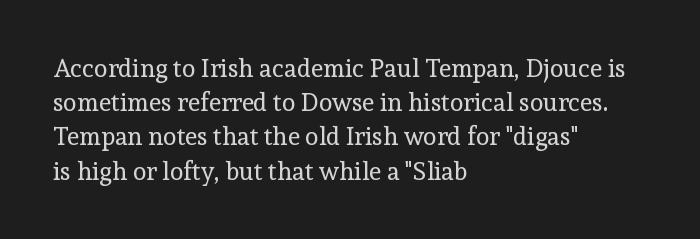
Q: Is the text bold? A: No.
Q: Is the text italic (slanted)? A: No, it is upright.
Q: Is the text underlined? A: No.
Q: How is the paragraph aligned? A: Left-aligned.
Q: Is the spacing between letters normal or unusually wide? A: Normal.
Q: Is the spacing between lines tight, normal or loose? A: Normal.
